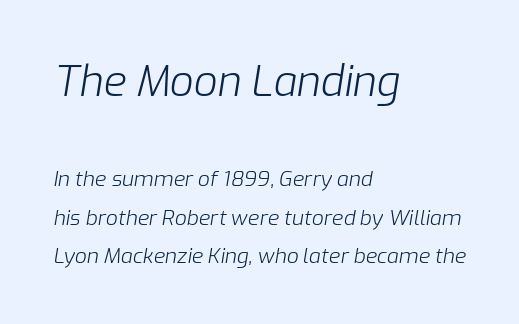
The image shows 42 px light type, italic (leaning right); set left-aligned, line spacing 1.84x, normal letter spacing, not underlined; the first (top) block is 2.0x larger; low stroke contrast and a medium x-height.
